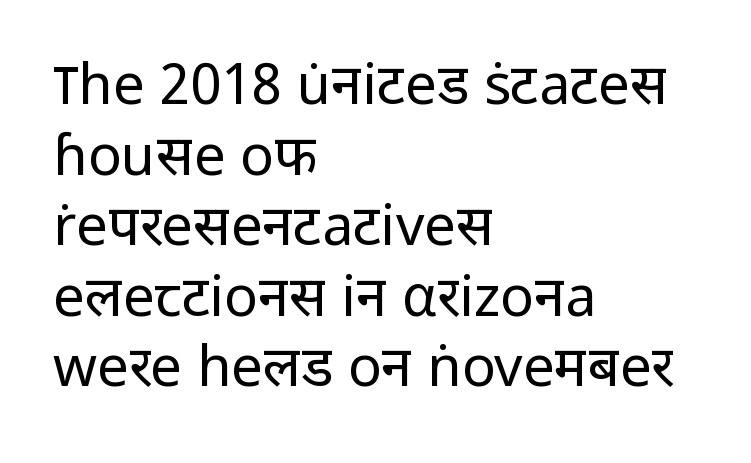
The image shows 56 px regular-weight sans-serif type, upright; set left-aligned, normal line spacing (1.26x), normal letter spacing, not underlined; low stroke contrast and a medium x-height.
